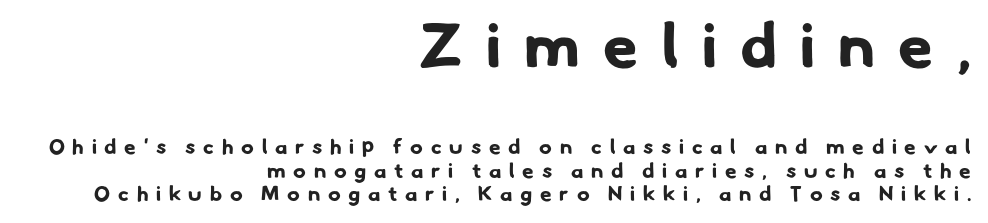
{"serif": "no", "bold": "yes", "weight": "bold", "width": "normal", "stroke_contrast": "low", "x_height": "small", "monospaced": "no", "underline": "no", "align": "right", "line_spacing": "tight", "line_spacing_ratio": 1.11, "letter_spacing": "wide", "letter_spacing_em": 0.37, "larger_block": "first", "size_ratio": 3.0, "glyph_px": 63}
